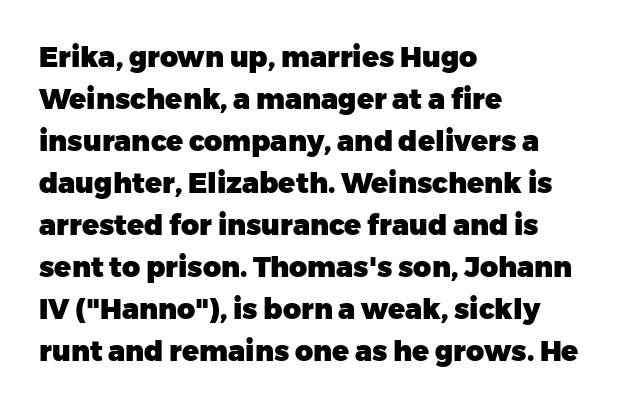
Q: Is the text bold? A: Yes.
Q: Is the text italic (slanted)? A: No, it is upright.
Q: Is the typeface a serif or a sans-serif typeface? A: Sans-serif.
Q: Is the text underlined? A: No.
Q: How is the paragraph aligned? A: Left-aligned.
Q: Is the spacing between letters normal or unusually wide? A: Normal.
Q: Is the spacing between lines tight, normal or loose? A: Normal.
Q: Width (condensed, normal, or wide)? A: Normal.
Q: Stroke contrast? A: Low.
Q: x-height? A: Medium.
Q: Monospaced? A: No.
